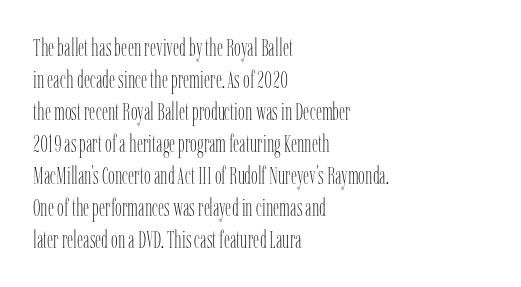
A bare baseline throughout the passage. Does the lettering tilt? It doesn't — this is upright. Leftover space on each line is placed entirely after the last word. Regarding leading, the lines here are spaced in the standard way. Inter-character spacing is left at the font's built-in metrics. Compared with a typical body face, this is equally light or lighter still.
